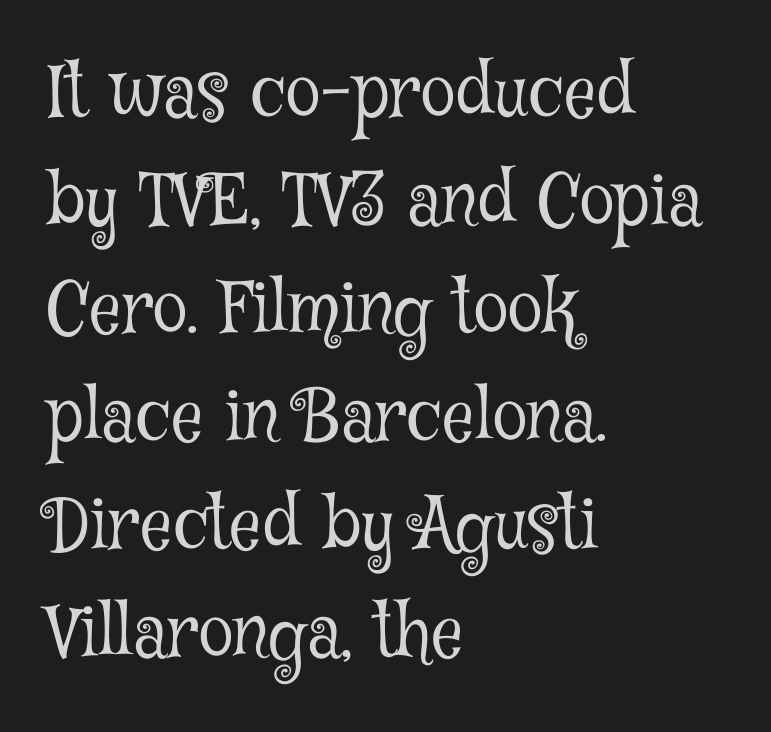
The image shows 71 px light, condensed serif type, upright; set left-aligned, normal line spacing (1.52x), normal letter spacing, not underlined; low stroke contrast and a medium x-height.
